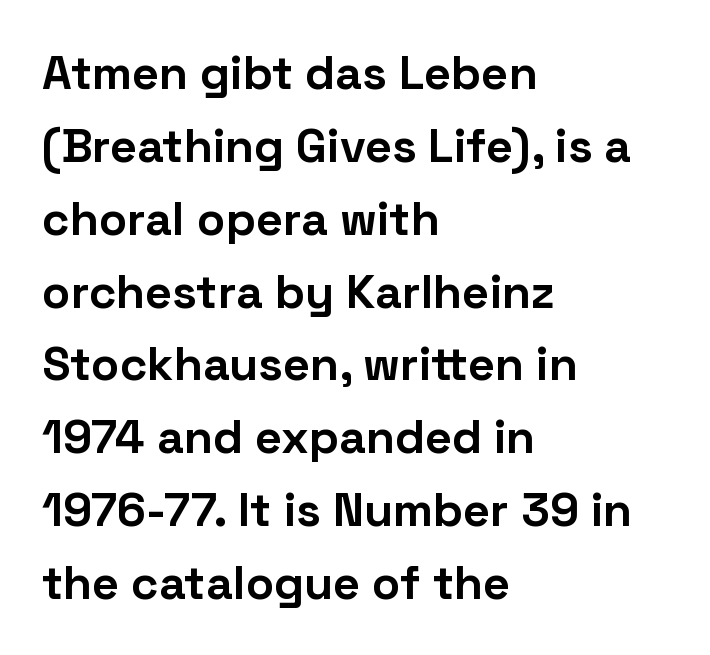
Q: Is the text bold? A: Yes.
Q: Is the text italic (slanted)? A: No, it is upright.
Q: Is the typeface a serif or a sans-serif typeface? A: Sans-serif.
Q: Is the text underlined? A: No.
Q: How is the paragraph aligned? A: Left-aligned.
Q: Is the spacing between letters normal or unusually wide? A: Normal.
Q: Is the spacing between lines tight, normal or loose? A: Normal.
Q: Width (condensed, normal, or wide)? A: Normal.
Q: Stroke contrast? A: Low.
Q: x-height? A: Medium.
Q: Monospaced? A: No.
